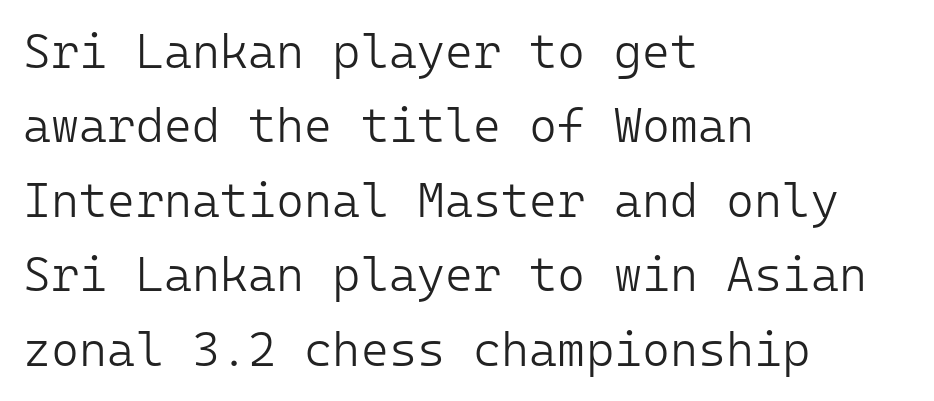
Q: Is the text bold? A: No.
Q: Is the text italic (slanted)? A: No, it is upright.
Q: Is the typeface a serif or a sans-serif typeface? A: Sans-serif.
Q: Is the text underlined? A: No.
Q: How is the paragraph aligned? A: Left-aligned.
Q: Is the spacing between letters normal or unusually wide? A: Normal.
Q: Is the spacing between lines tight, normal or loose? A: Normal.
Q: Width (condensed, normal, or wide)? A: Normal.
Q: Stroke contrast? A: Low.
Q: x-height? A: Medium.
Q: Monospaced? A: Yes.
